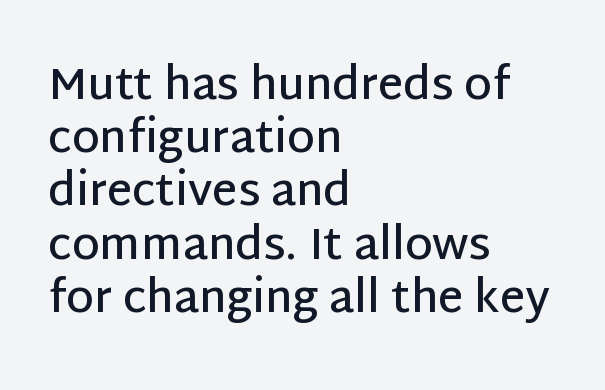
Q: Is the text bold? A: Semi-bold.
Q: Is the text italic (slanted)? A: No, it is upright.
Q: Is the typeface a serif or a sans-serif typeface? A: Sans-serif.
Q: Is the text underlined? A: No.
Q: How is the paragraph aligned? A: Left-aligned.
Q: Is the spacing between letters normal or unusually wide? A: Normal.
Q: Width (condensed, normal, or wide)? A: Normal.
Q: Stroke contrast? A: Low.
Q: x-height? A: Large.
Q: Monospaced? A: No.
